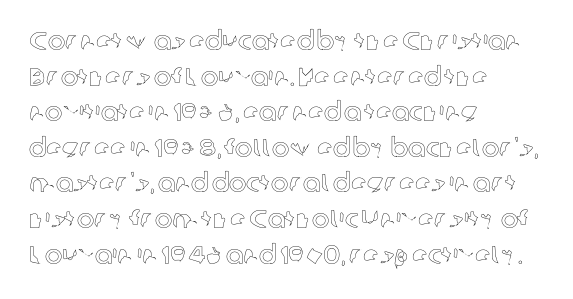
{"italic": "no", "underline": "no", "align": "left", "line_spacing": "normal", "line_spacing_ratio": 1.37, "letter_spacing": "normal", "letter_spacing_em": 0.0, "glyph_px": 26}
